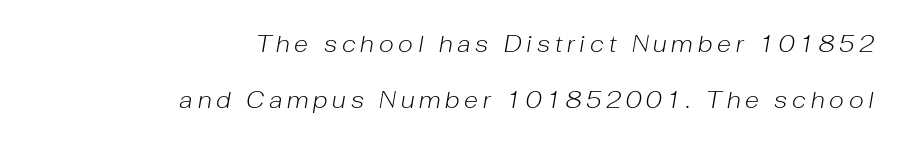
The image shows 23 px text type, italic (leaning right); set right-aligned, loose line spacing (2.42x), unusually wide letter spacing (+0.21 em), not underlined.
